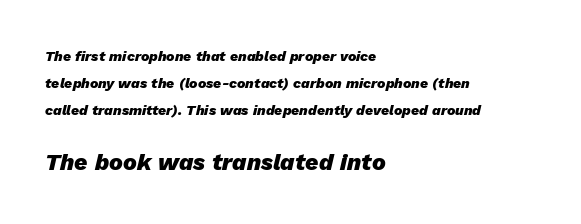
The image shows 23 px bold type, italic (leaning right); set left-aligned, loose line spacing (1.92x), normal letter spacing, not underlined; the second (bottom) block is 1.64x larger.
